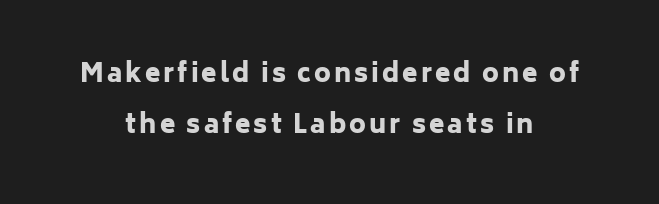
The image shows 25 px bold type, upright; set centered, loose line spacing (2.03x), not underlined.
